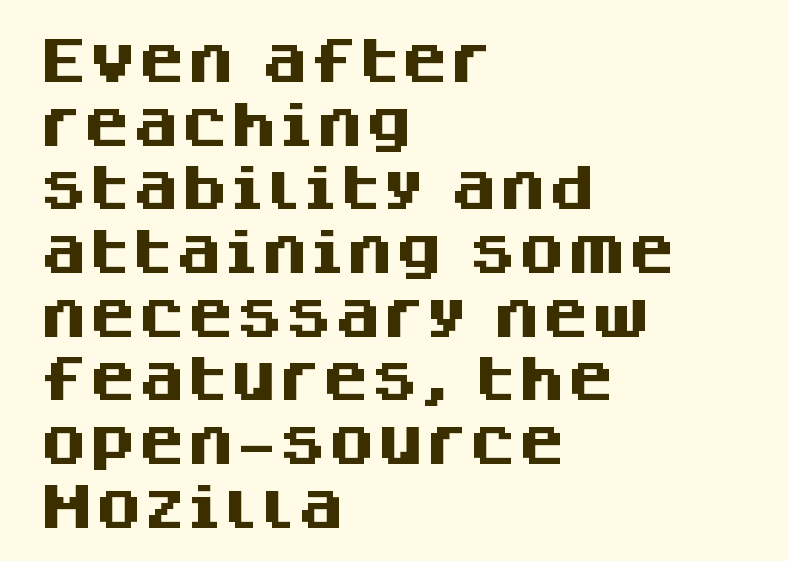
The image shows 49 px heavy sans-serif type, upright; set left-aligned, normal line spacing (1.3x), normal letter spacing, not underlined; medium stroke contrast and a large x-height.
